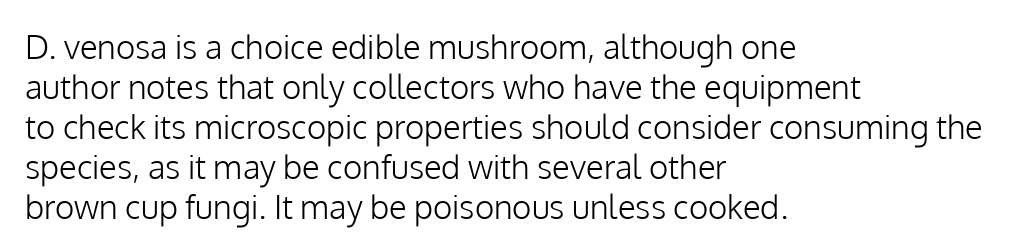
Q: Is the text bold? A: No.
Q: Is the text italic (slanted)? A: No, it is upright.
Q: Is the typeface a serif or a sans-serif typeface? A: Sans-serif.
Q: Is the text underlined? A: No.
Q: How is the paragraph aligned? A: Left-aligned.
Q: Is the spacing between letters normal or unusually wide? A: Normal.
Q: Width (condensed, normal, or wide)? A: Normal.
Q: Stroke contrast? A: Low.
Q: x-height? A: Medium.
Q: Monospaced? A: No.
